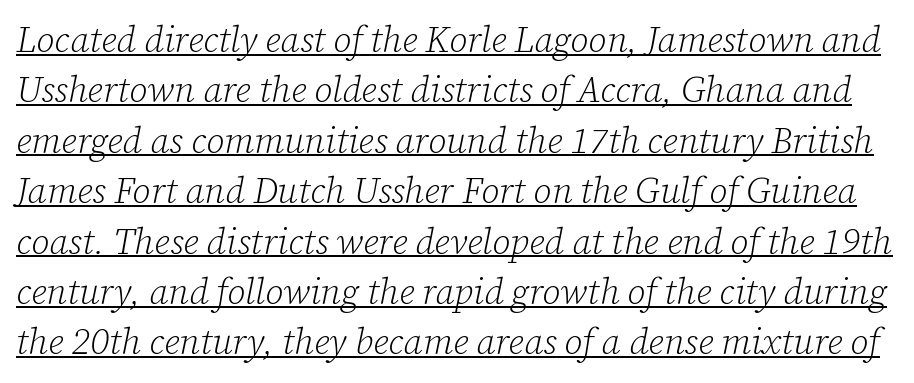
The image shows 36 px light serif type, italic (leaning right); set normal line spacing (1.4x), normal letter spacing, underlined; low stroke contrast and a medium x-height.
